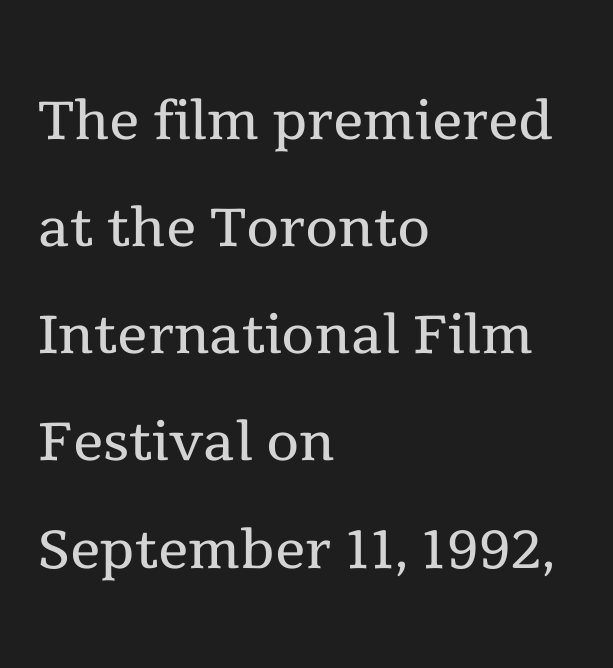
Words appear dense and cohesive because spacing is normal. Does the leading feel generous? No, just average. Quick note: underline off. Bold? No — there's no thickening of the strokes. Compared with a centered layout, this one pins lines to the left instead.
